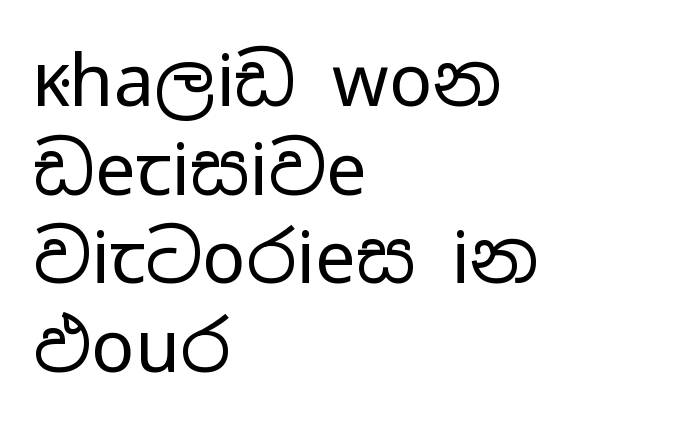
{"serif": "no", "italic": "no", "bold": "no", "weight": "regular", "width": "wide", "stroke_contrast": "low", "x_height": "medium", "monospaced": "no", "underline": "no", "align": "left", "line_spacing_ratio": 1.23, "letter_spacing": "normal", "letter_spacing_em": 0.0, "glyph_px": 72}
